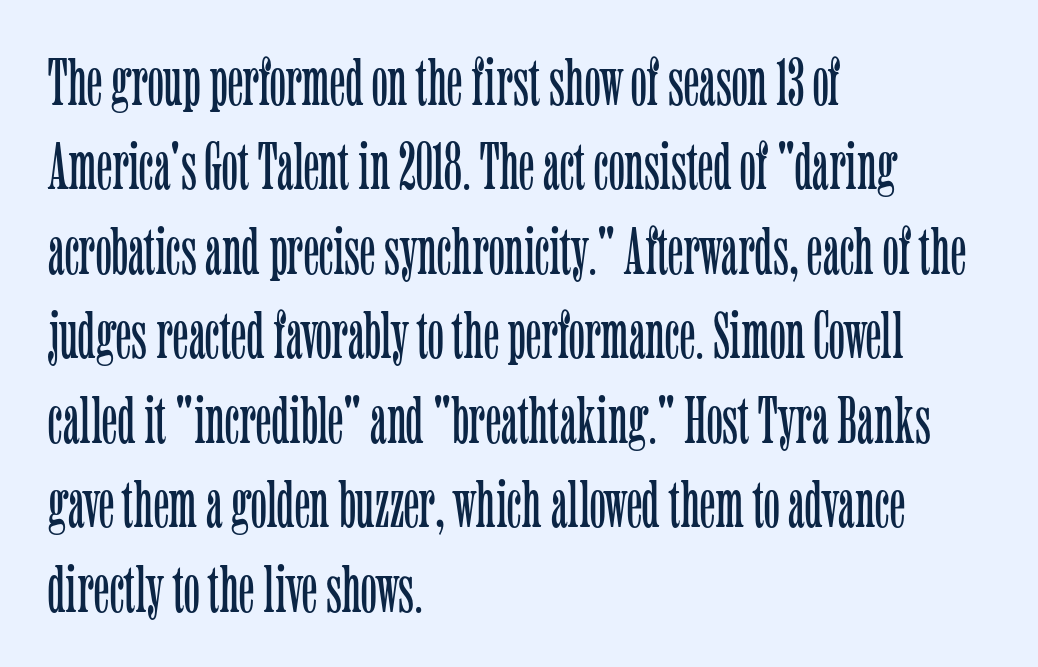
Q: Is the text bold? A: No.
Q: Is the text italic (slanted)? A: No, it is upright.
Q: Is the typeface a serif or a sans-serif typeface? A: Serif.
Q: Is the text underlined? A: No.
Q: How is the paragraph aligned? A: Left-aligned.
Q: Is the spacing between letters normal or unusually wide? A: Normal.
Q: Is the spacing between lines tight, normal or loose? A: Normal.
Q: Width (condensed, normal, or wide)? A: Condensed.
Q: Stroke contrast? A: Low.
Q: x-height? A: Medium.
Q: Monospaced? A: No.
